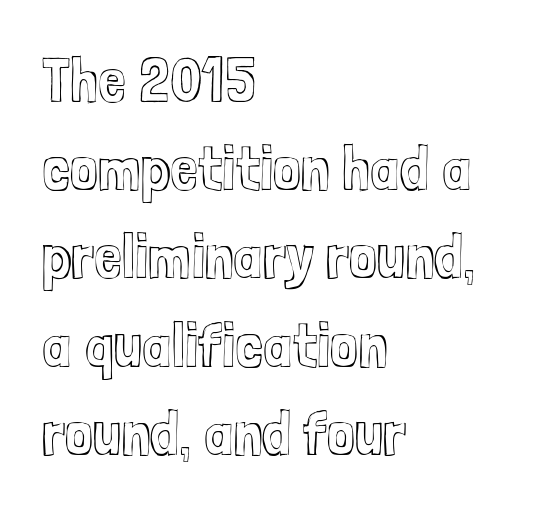
Leftover space on each line is placed entirely after the last word. Here the designer chose a conventional face with non-uniform glyph widths. Nobody drew a line under any word here. Honestly, the row spacing looks completely unremarkable. Every stem runs plumb, perpendicular to the baseline.
